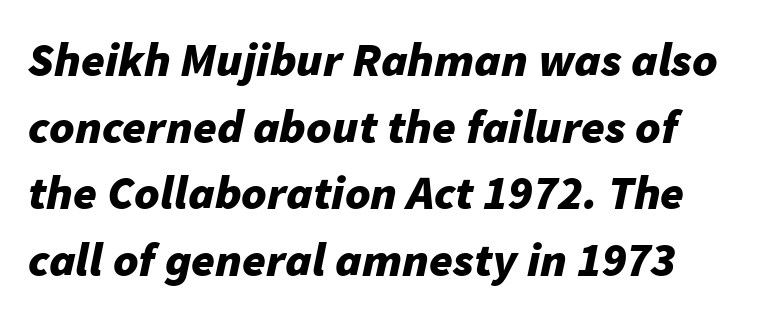
Leading matches the norm, producing a regular column. Note the varied advance widths — an 'i' is clearly narrower than an 'm'. Default kerning and tracking; the words read as compact shapes. Plenty of ink on the page — the face is bold. The gap between lines stays unmarked. Reading down the block, your eye returns to a fixed left position each line.
